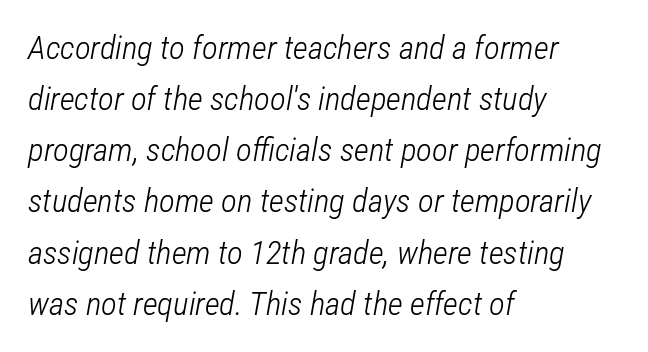
Reading down the column, the eye jumps a familiar distance to each next line. Alignment: flush left. The rendering applies a slant to the glyphs. Heft: none added — not bold.
